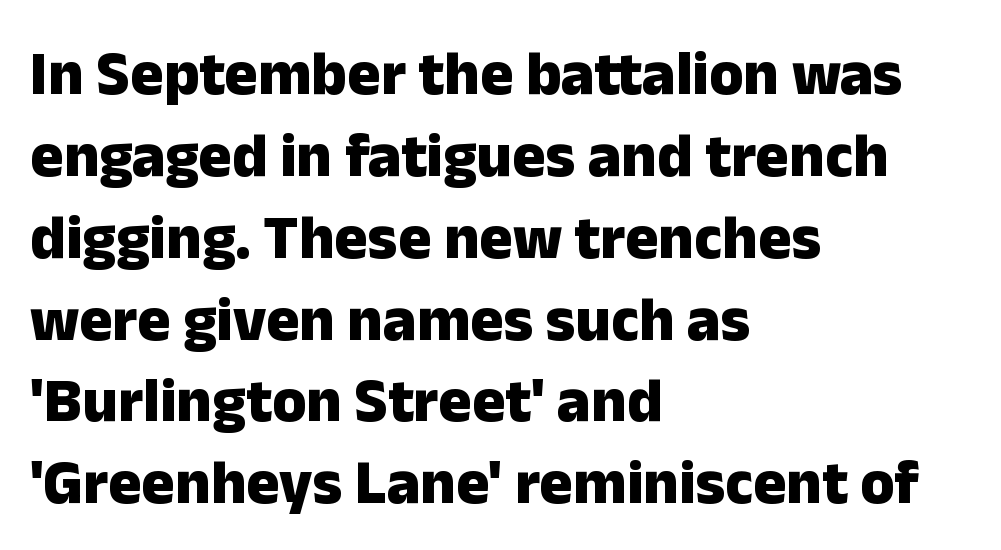
{"serif": "no", "italic": "no", "bold": "yes", "weight": "heavy", "width": "normal", "stroke_contrast": "low", "x_height": "medium", "monospaced": "no", "underline": "no", "align": "left", "line_spacing": "normal", "line_spacing_ratio": 1.32, "letter_spacing": "normal", "letter_spacing_em": 0.0, "glyph_px": 62}
